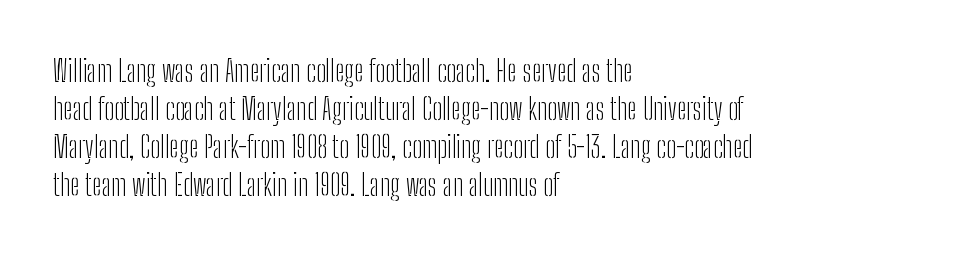
The image shows 29 px light, condensed sans-serif type, upright; set left-aligned, normal line spacing (1.31x), normal letter spacing, not underlined; low stroke contrast and a medium x-height.
